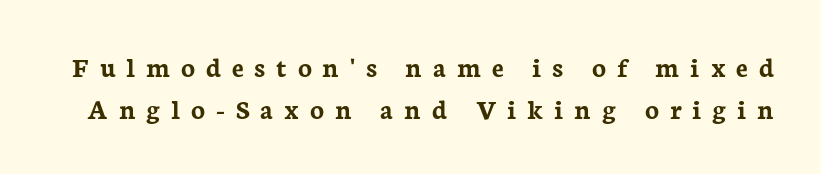
Q: Is the text bold? A: Yes.
Q: Is the text italic (slanted)? A: No, it is upright.
Q: Is the typeface a serif or a sans-serif typeface? A: Serif.
Q: Is the text underlined? A: No.
Q: Is the spacing between letters normal or unusually wide? A: Unusually wide.
Q: Is the spacing between lines tight, normal or loose? A: Normal.
Q: Width (condensed, normal, or wide)? A: Normal.
Q: Stroke contrast? A: Low.
Q: x-height? A: Medium.
Q: Monospaced? A: No.
